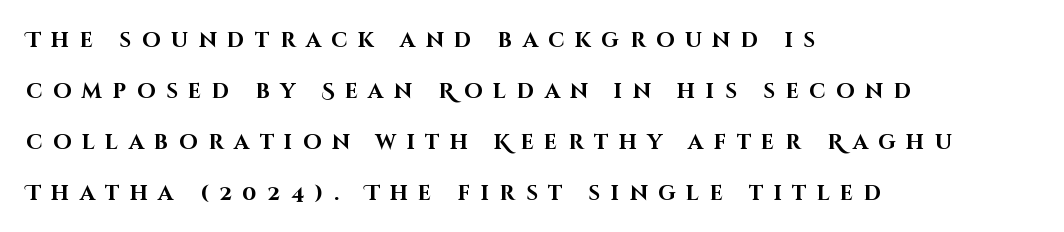
The image shows 21 px bold type, upright; set left-aligned, loose line spacing (2.43x), unusually wide letter spacing (+0.5 em), not underlined.
